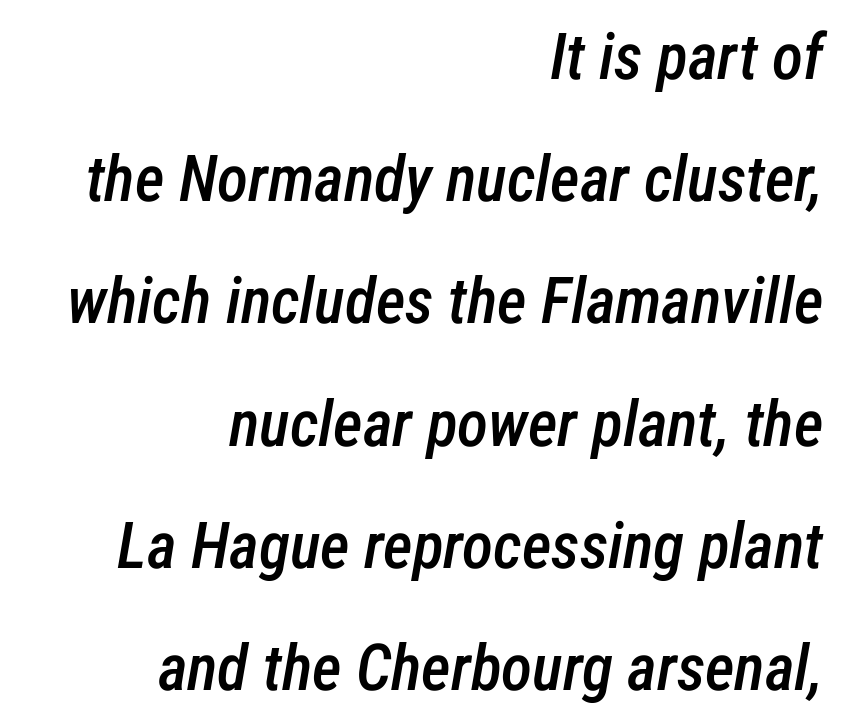
{"italic": "yes", "lean": "right", "slant_degrees": 12, "bold": "semi", "weight": "semibold", "width": "condensed", "stroke_contrast": "low", "x_height": "medium", "monospaced": "no", "underline": "no", "align": "right", "line_spacing": "loose", "line_spacing_ratio": 1.91, "letter_spacing": "normal", "letter_spacing_em": 0.0, "glyph_px": 64}
